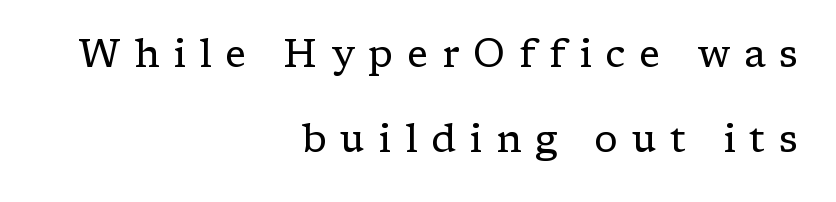
The image shows 39 px regular-weight serif type, upright; set right-aligned, loose line spacing (2.18x), unusually wide letter spacing (+0.35 em), not underlined; low stroke contrast and a medium x-height.
